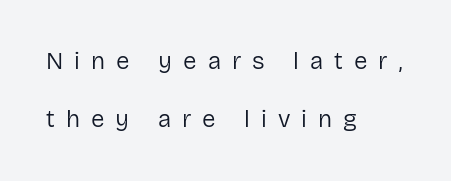
The image shows 24 px text type, upright; set left-aligned, loose line spacing (2.42x), unusually wide letter spacing (+0.46 em), not underlined.
